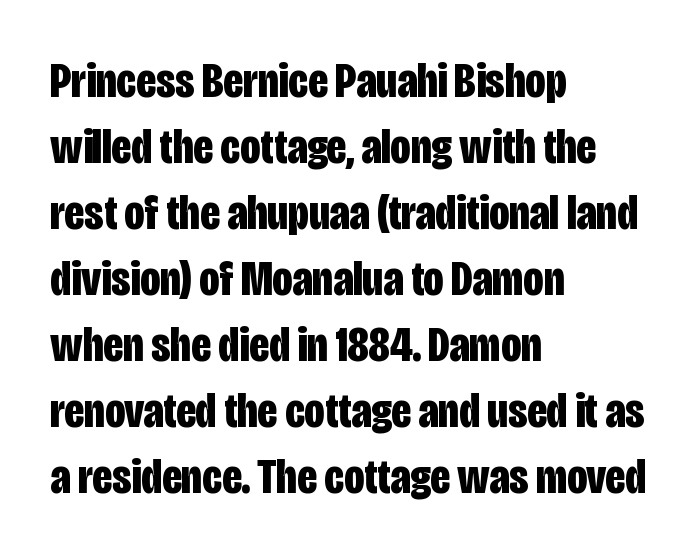
Pretty heavy lettering here — definitely bold. Vertically, the passage feels balanced, rows spaced as you'd expect. Alignment: flush left. Caption: standard tracking, unaltered.
